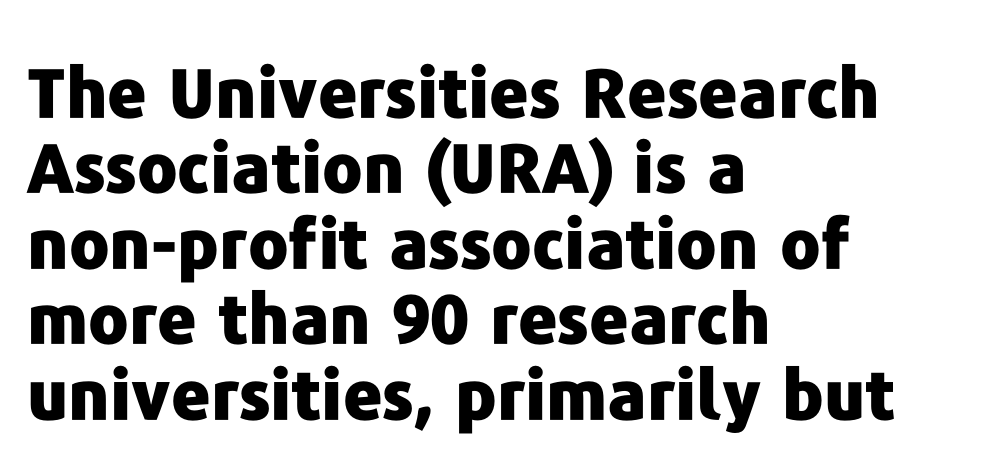
{"serif": "no", "italic": "no", "bold": "yes", "weight": "heavy", "width": "normal", "stroke_contrast": "low", "x_height": "medium", "monospaced": "no", "underline": "no", "align": "left", "line_spacing": "tight", "line_spacing_ratio": 1.11, "letter_spacing": "normal", "letter_spacing_em": 0.0, "glyph_px": 68}
